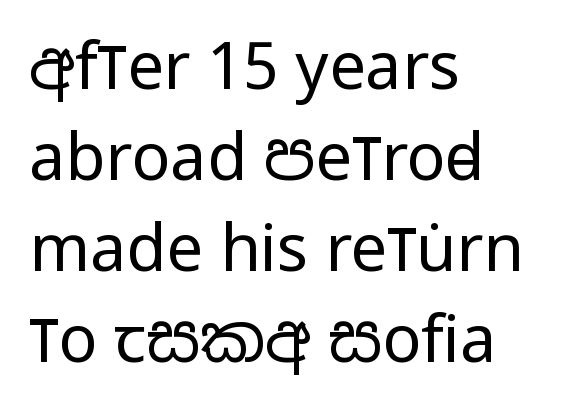
The image shows 65 px regular-weight, condensed sans-serif type, upright; set left-aligned, normal line spacing (1.4x), normal letter spacing, not underlined; low stroke contrast and a large x-height.
